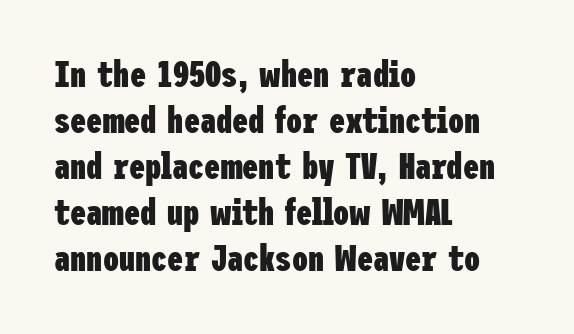
Q: Is the text bold? A: Yes.
Q: Is the text italic (slanted)? A: No, it is upright.
Q: Is the typeface a serif or a sans-serif typeface? A: Sans-serif.
Q: Is the text underlined? A: No.
Q: How is the paragraph aligned? A: Left-aligned.
Q: Is the spacing between letters normal or unusually wide? A: Normal.
Q: Is the spacing between lines tight, normal or loose? A: Normal.
Q: Width (condensed, normal, or wide)? A: Condensed.
Q: Stroke contrast? A: Low.
Q: x-height? A: Medium.
